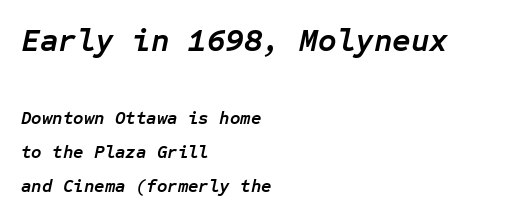
Looks like terminal output: every glyph gets an equal slot. Just letters on the line, the space beneath them empty. Yep, that's italic — everything's leaning. The font is running at its bold setting. In CSS terms this would be text-align: left.
